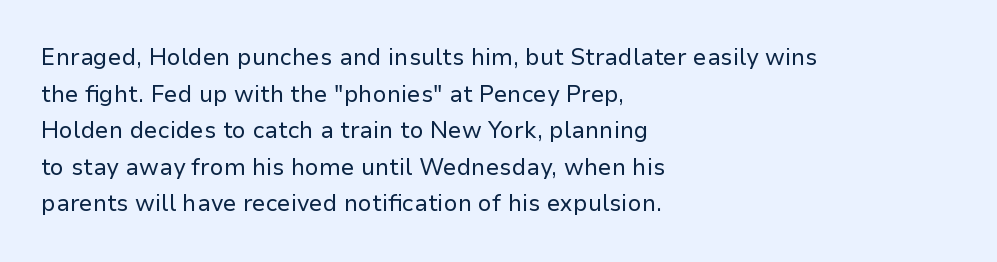
Notice how descenders clear the ascenders below comfortably — that's standard leading. Heft: none added — not bold. Posture: upright roman. The tracking reads as untouched default to a designer's eye. If you drew a ruler down the left edge, every line would touch it.
